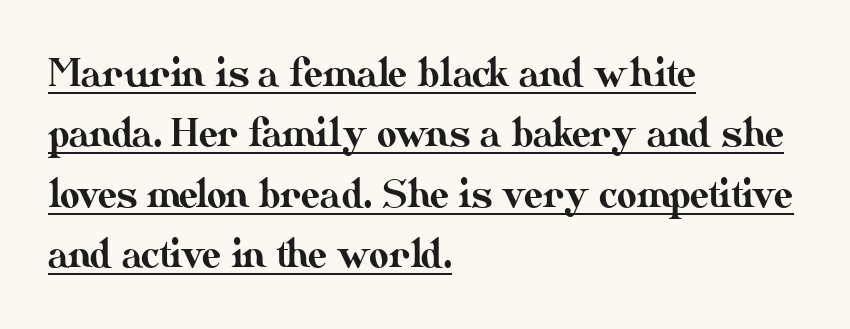
The image shows 38 px text type, upright; set left-aligned, normal line spacing (1.59x), normal letter spacing, underlined; medium stroke contrast and a small x-height.
